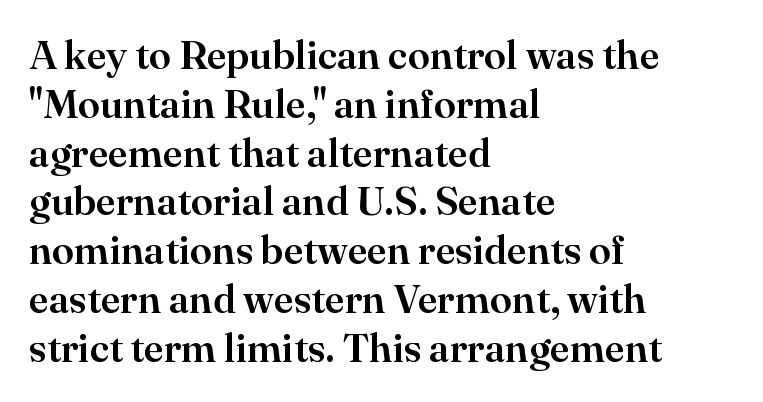
The image shows 40 px serif type, upright; set left-aligned, line spacing 1.22x, normal letter spacing, not underlined; high stroke contrast and a small x-height.
